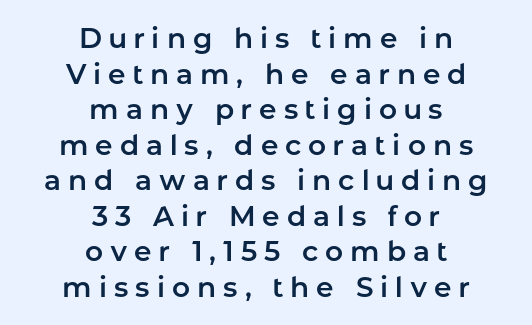
The image shows 28 px sans-serif type, upright; set centered, normal line spacing (1.27x), unusually wide letter spacing (+0.25 em), not underlined; low stroke contrast and a medium x-height.
